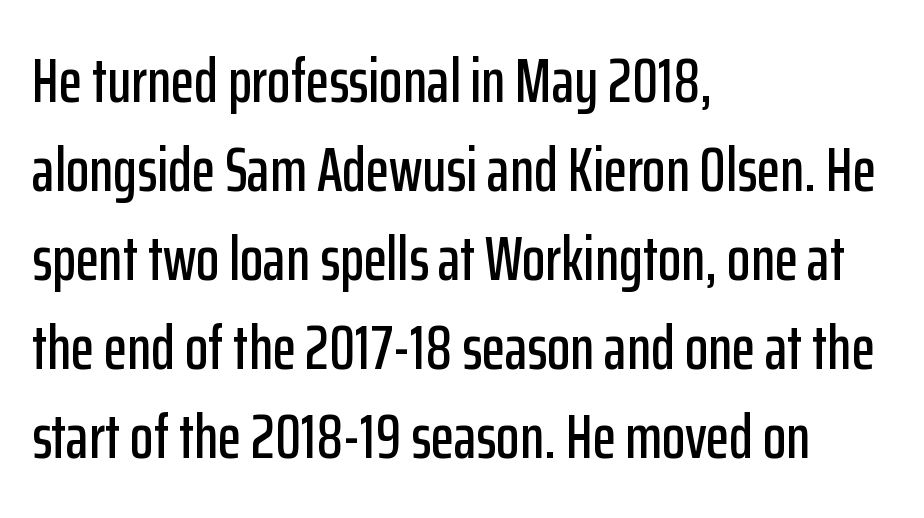
The image shows 61 px condensed sans-serif type, upright; set left-aligned, normal line spacing (1.46x), normal letter spacing, not underlined; low stroke contrast and a medium x-height.
